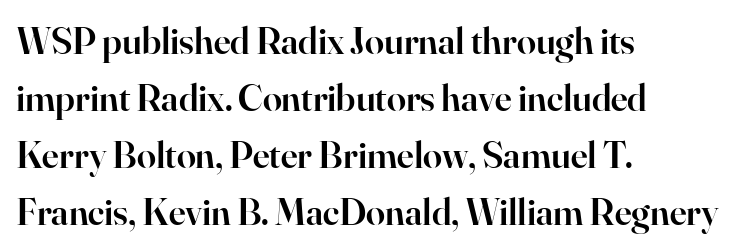
The image shows 38 px semibold serif type, upright; set left-aligned, normal line spacing (1.5x), normal letter spacing, not underlined; high stroke contrast and a small x-height.
